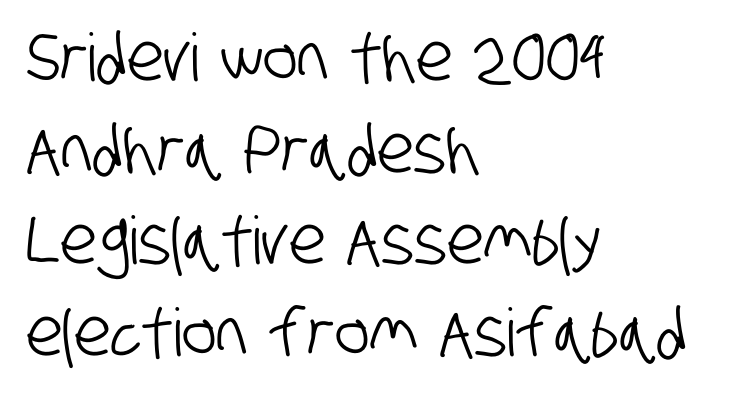
Lines of text with bare space underneath. The text was rendered using a sans face with plain stroke endings. Layout note: lines flush left. Notice how descenders clear the ascenders below comfortably — that's standard leading. The letters advance in unequal steps, a hallmark of proportional type.
